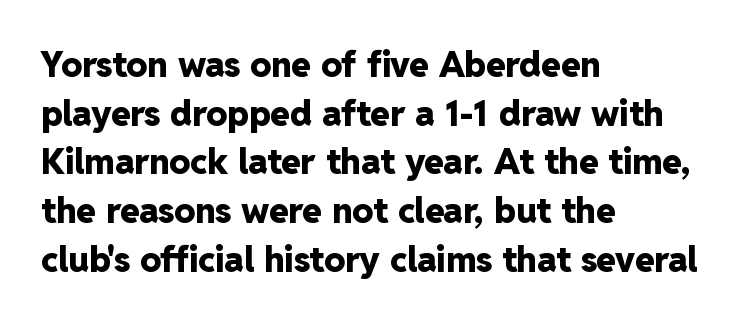
The image shows 35 px heavy sans-serif type, upright; set left-aligned, normal line spacing (1.39x), normal letter spacing, not underlined; low stroke contrast and a medium x-height.
